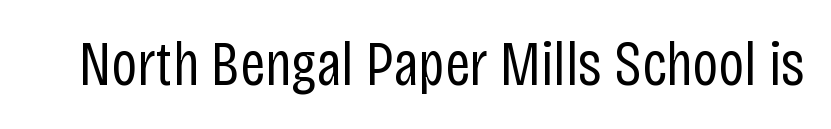
Q: Is the text bold? A: No.
Q: Is the text italic (slanted)? A: No, it is upright.
Q: Is the typeface a serif or a sans-serif typeface? A: Sans-serif.
Q: Is the text underlined? A: No.
Q: Is the spacing between letters normal or unusually wide? A: Normal.
Q: Width (condensed, normal, or wide)? A: Condensed.
Q: Stroke contrast? A: Low.
Q: x-height? A: Large.
Q: Monospaced? A: No.
